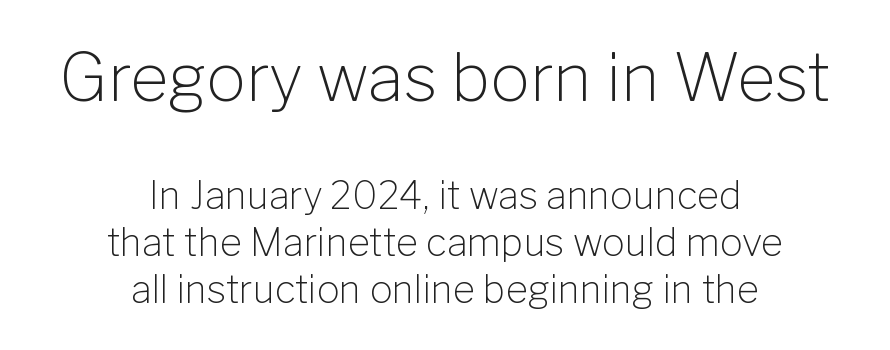
The image shows 66 px light sans-serif type, upright; set centered, line spacing 1.24x, normal letter spacing, not underlined; the first (top) block is 1.74x larger; low stroke contrast and a medium x-height.
